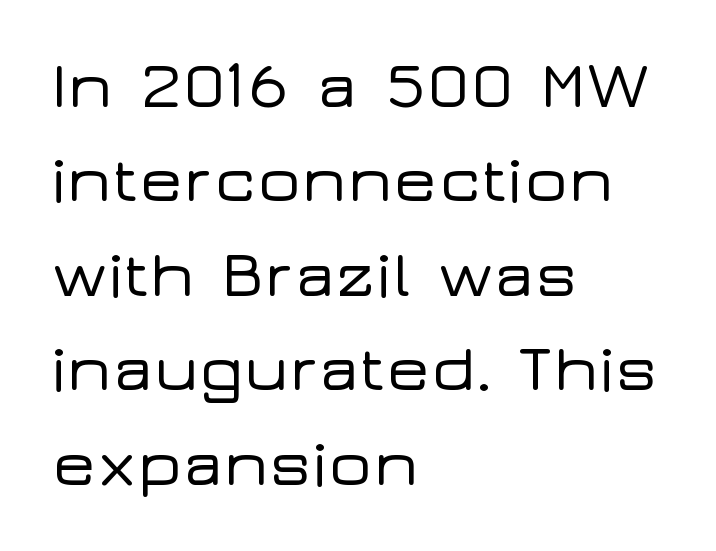
Designer's note — italics off, roman on. All the whitespace from short lines collects on the right. The type is set solid horizontally, with unmodified tracking. Letters rest on an invisible, unmarked baseline.
